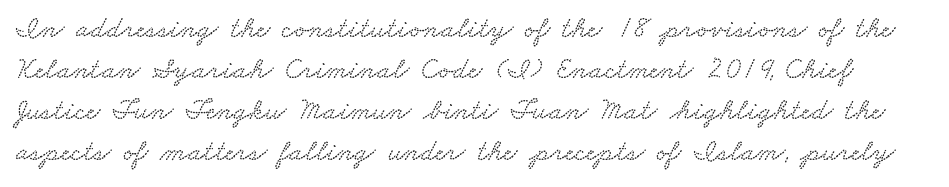
Does extra space separate the letters? No, they use regular spacing. Nobody drew a line under any word here. Students, observe: this is what conventionally led text looks like. Character widths vary here, with narrow letters taking less room than wide ones.
